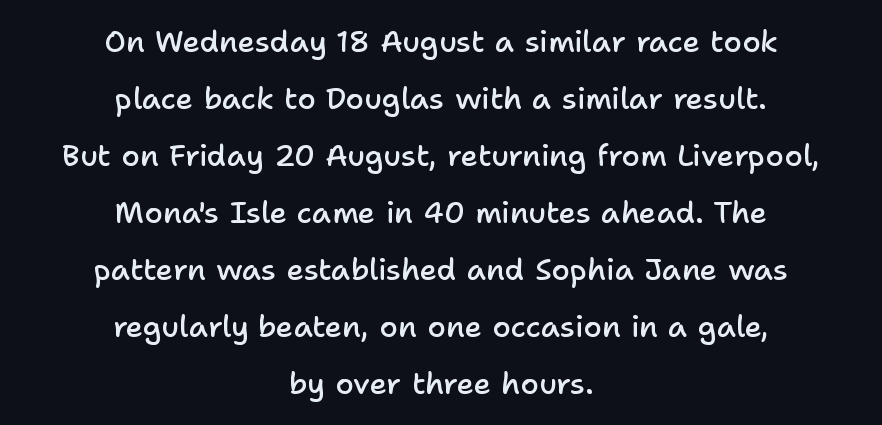
Q: Is the text bold? A: Semi-bold.
Q: Is the text italic (slanted)? A: No, it is upright.
Q: Is the typeface a serif or a sans-serif typeface? A: Sans-serif.
Q: Is the text underlined? A: No.
Q: How is the paragraph aligned? A: Centered.
Q: Is the spacing between letters normal or unusually wide? A: Normal.
Q: Is the spacing between lines tight, normal or loose? A: Loose.
Q: Width (condensed, normal, or wide)? A: Normal.
Q: Stroke contrast? A: Low.
Q: x-height? A: Medium.
Q: Monospaced? A: No.
